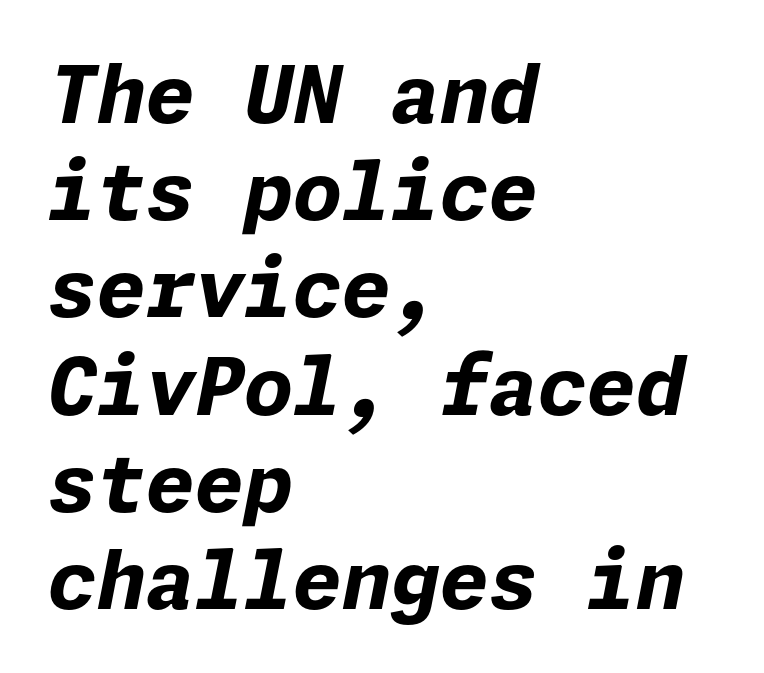
Q: Is the text bold? A: Yes.
Q: Is the text italic (slanted)? A: Yes, it leans right by about 11 degrees.
Q: Is the text underlined? A: No.
Q: How is the paragraph aligned? A: Left-aligned.
Q: Is the spacing between letters normal or unusually wide? A: Normal.
Q: Width (condensed, normal, or wide)? A: Normal.
Q: Stroke contrast? A: Low.
Q: x-height? A: Medium.
